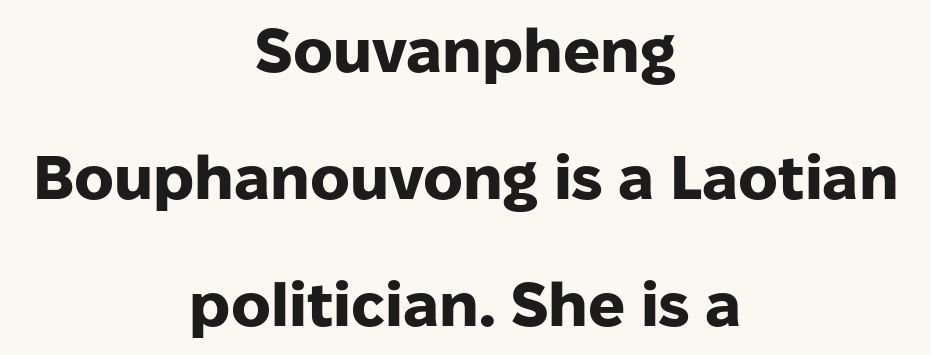
{"serif": "no", "italic": "no", "bold": "yes", "weight": "heavy", "width": "normal", "stroke_contrast": "low", "x_height": "medium", "monospaced": "no", "underline": "no", "align": "center", "line_spacing": "loose", "line_spacing_ratio": 2.08, "letter_spacing": "normal", "letter_spacing_em": 0.0, "glyph_px": 61}
